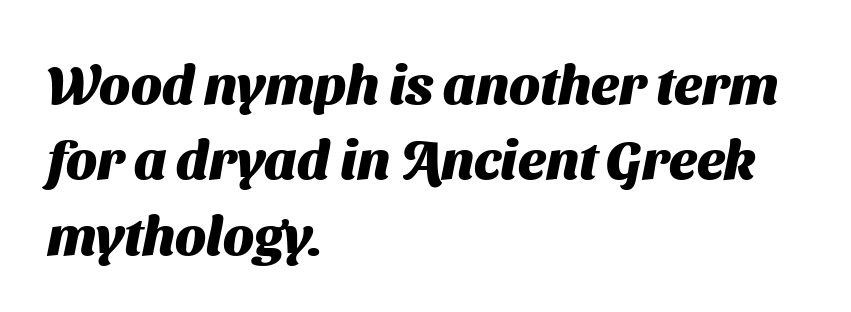
The rendering uses natural spacing where letterforms have individual widths. The typeface chosen for these lines omits serifs. The gaps between neighbouring characters are ordinary and unremarkable. The space beneath each line is pristine and unruled.
